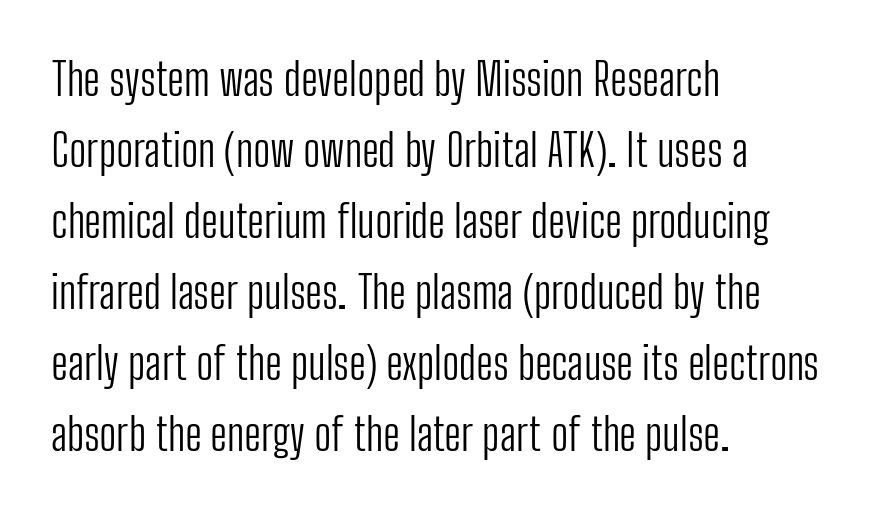
Q: Is the text bold? A: No.
Q: Is the text italic (slanted)? A: No, it is upright.
Q: Is the typeface a serif or a sans-serif typeface? A: Sans-serif.
Q: Is the text underlined? A: No.
Q: How is the paragraph aligned? A: Left-aligned.
Q: Is the spacing between letters normal or unusually wide? A: Normal.
Q: Is the spacing between lines tight, normal or loose? A: Normal.
Q: Width (condensed, normal, or wide)? A: Condensed.
Q: Stroke contrast? A: Low.
Q: x-height? A: Medium.
Q: Monospaced? A: No.
